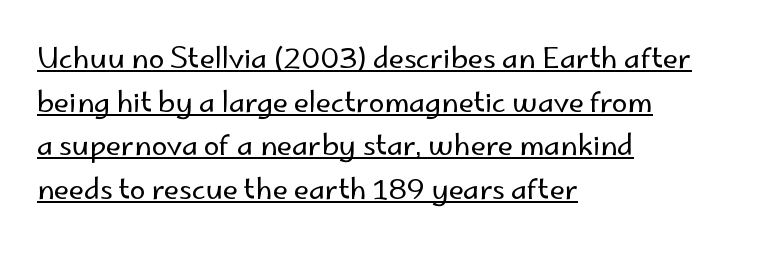
{"serif": "no", "italic": "no", "bold": "no", "weight": "regular", "width": "normal", "stroke_contrast": "low", "x_height": "small", "monospaced": "no", "underline": "yes", "align": "left", "line_spacing": "normal", "line_spacing_ratio": 1.56, "letter_spacing": "normal", "letter_spacing_em": 0.0, "glyph_px": 28}
